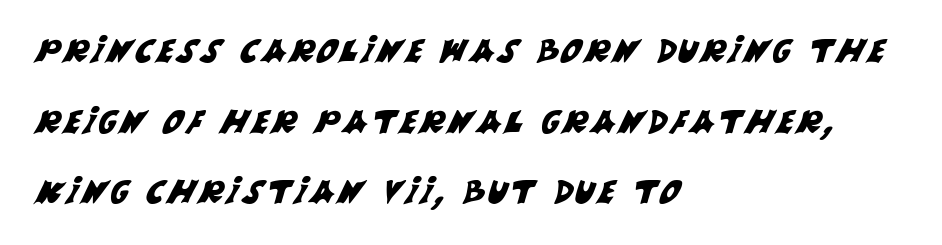
Q: Is the typeface a serif or a sans-serif typeface? A: Sans-serif.
Q: Is the text underlined? A: No.
Q: How is the paragraph aligned? A: Left-aligned.
Q: Is the spacing between lines tight, normal or loose? A: Loose.
Q: Width (condensed, normal, or wide)? A: Normal.
Q: Stroke contrast? A: Medium.
Q: x-height? A: Large.
Q: Monospaced? A: No.
